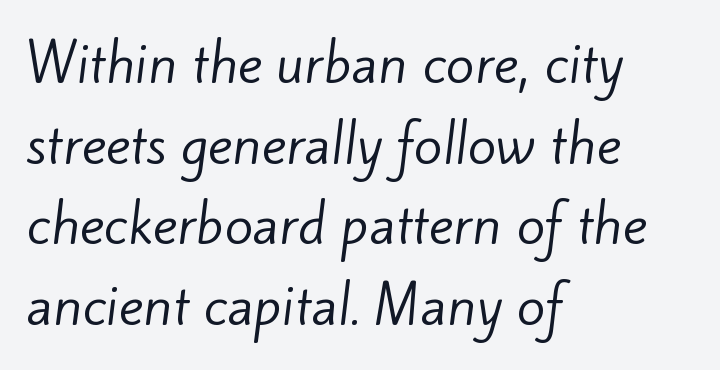
Q: Is the text bold? A: No.
Q: Is the typeface a serif or a sans-serif typeface? A: Sans-serif.
Q: Is the text underlined? A: No.
Q: How is the paragraph aligned? A: Left-aligned.
Q: Is the spacing between letters normal or unusually wide? A: Normal.
Q: Is the spacing between lines tight, normal or loose? A: Normal.
Q: Width (condensed, normal, or wide)? A: Normal.
Q: Stroke contrast? A: Low.
Q: x-height? A: Small.
Q: Monospaced? A: No.
